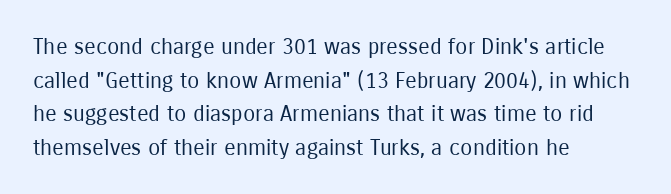
The image shows 22 px text type, upright; set left-aligned, normal line spacing (1.53x), normal letter spacing, not underlined.
